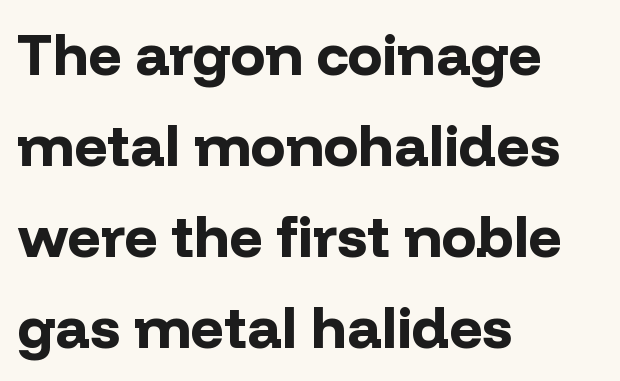
Q: Is the text bold? A: Yes.
Q: Is the text italic (slanted)? A: No, it is upright.
Q: Is the typeface a serif or a sans-serif typeface? A: Sans-serif.
Q: Is the text underlined? A: No.
Q: How is the paragraph aligned? A: Left-aligned.
Q: Is the spacing between letters normal or unusually wide? A: Normal.
Q: Is the spacing between lines tight, normal or loose? A: Normal.
Q: Width (condensed, normal, or wide)? A: Normal.
Q: Stroke contrast? A: Low.
Q: x-height? A: Medium.
Q: Monospaced? A: No.
